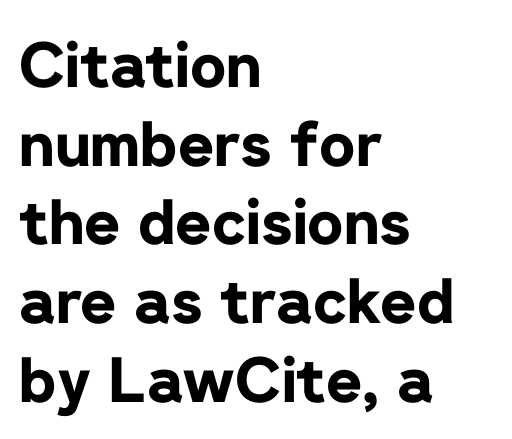
{"serif": "no", "italic": "no", "bold": "yes", "weight": "bold", "width": "normal", "stroke_contrast": "low", "x_height": "medium", "monospaced": "no", "underline": "no", "align": "left", "line_spacing": "normal", "line_spacing_ratio": 1.27, "letter_spacing": "normal", "letter_spacing_em": 0.0, "glyph_px": 62}
